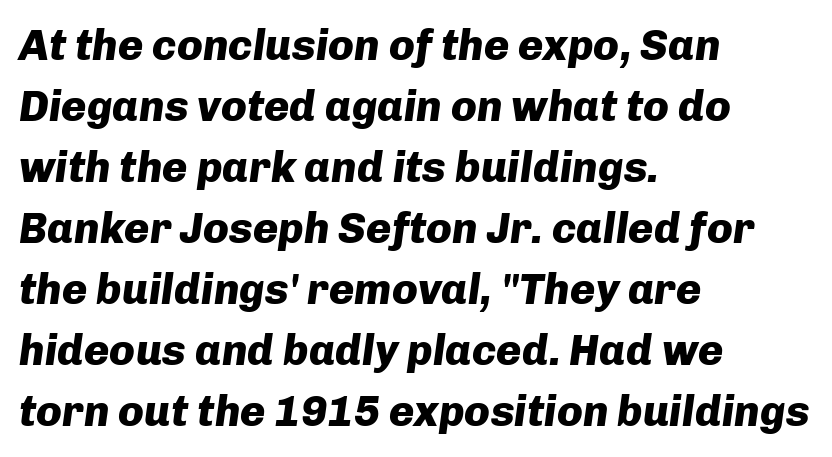
{"italic": "yes", "lean": "right", "slant_degrees": 8, "bold": "yes", "weight": "heavy", "width": "normal", "stroke_contrast": "low", "x_height": "medium", "monospaced": "no", "underline": "no", "align": "left", "line_spacing": "normal", "line_spacing_ratio": 1.42, "letter_spacing": "normal", "letter_spacing_em": 0.0, "glyph_px": 43}
